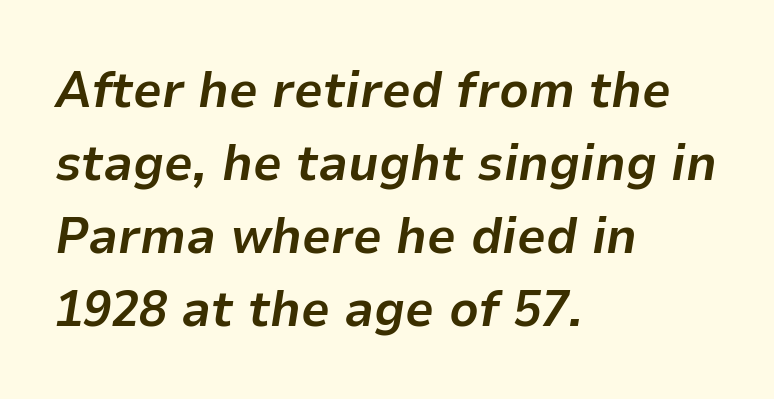
Q: Is the text bold? A: Yes.
Q: Is the text italic (slanted)? A: Yes, it leans right by about 9 degrees.
Q: Is the text underlined? A: No.
Q: How is the paragraph aligned? A: Left-aligned.
Q: Is the spacing between letters normal or unusually wide? A: Normal.
Q: Is the spacing between lines tight, normal or loose? A: Normal.
Q: Width (condensed, normal, or wide)? A: Normal.
Q: Stroke contrast? A: Low.
Q: x-height? A: Medium.
Q: Monospaced? A: No.
